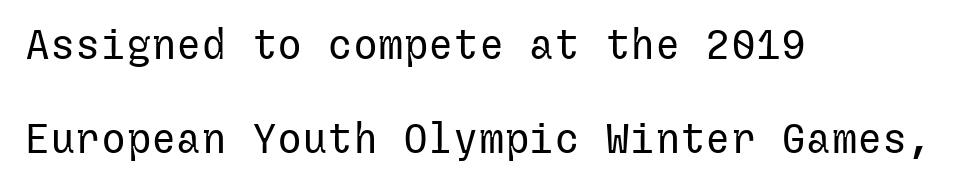
Do the letters lean? They stand straight. No feet cap the strokes, marking this as sans-serif type. This sample uses plain, unmodified letter spacing. Underline: absent. Weight class: somewhere from thin through regular.
